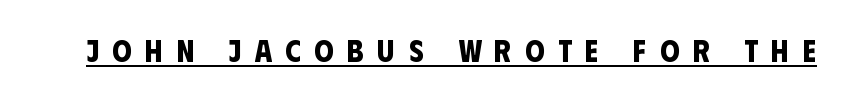
{"serif": "no", "bold": "yes", "weight": "bold", "width": "condensed", "stroke_contrast": "low", "x_height": "large", "monospaced": "no", "underline": "yes", "letter_spacing": "wide", "letter_spacing_em": 0.44, "glyph_px": 31}
